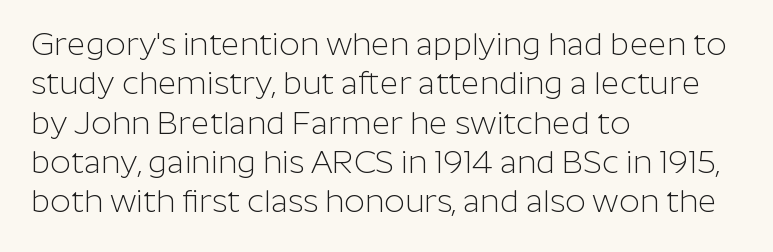
The image shows 32 px light sans-serif type, upright; set left-aligned, line spacing 1.23x, normal letter spacing, not underlined; low stroke contrast and a medium x-height.
